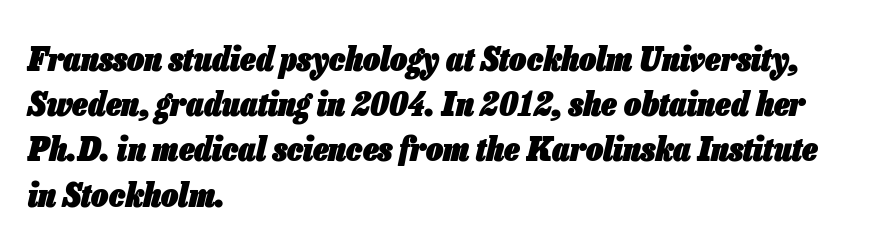
The image shows 34 px heavy, condensed type, italic (leaning right); set left-aligned, normal line spacing (1.33x), normal letter spacing, not underlined; low stroke contrast and a medium x-height.
